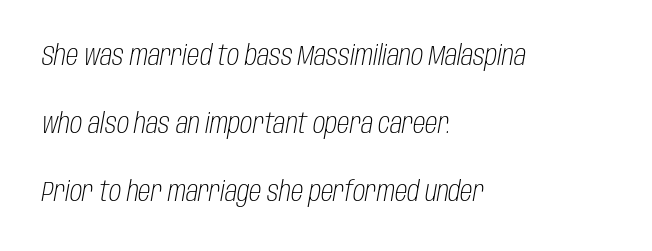
Caption: standard tracking, unaltered. Stem width sits at or under what a default text font uses. The space beneath each line is pristine and unruled. If you drew a ruler down the left edge, every line would touch it.
